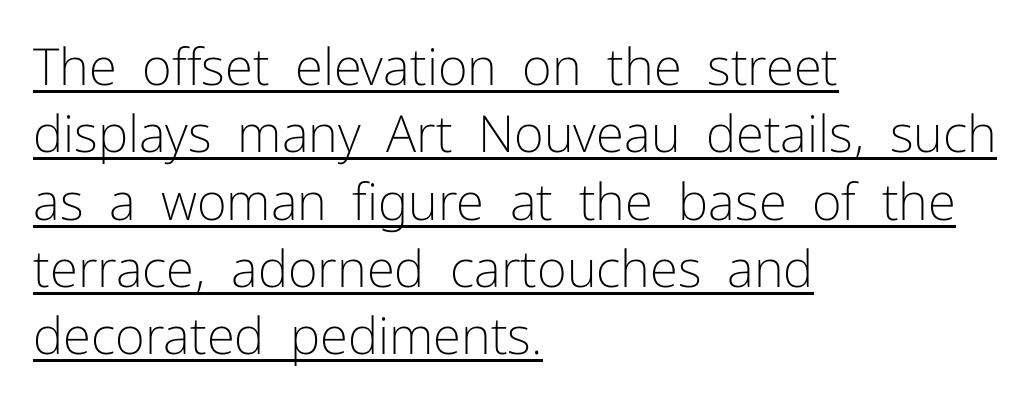
The image shows 51 px light sans-serif type, upright; set left-aligned, normal line spacing (1.32x), normal letter spacing, underlined; low stroke contrast and a medium x-height.
